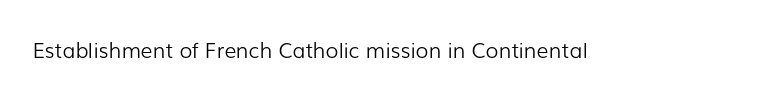
Q: Is the text bold? A: No.
Q: Is the text italic (slanted)? A: No, it is upright.
Q: Is the text underlined? A: No.
Q: Is the spacing between letters normal or unusually wide? A: Normal.
